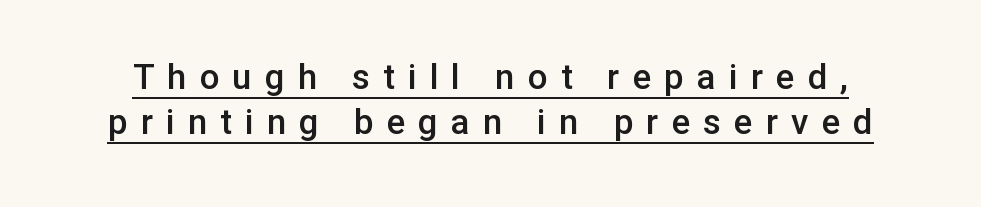
{"serif": "no", "italic": "no", "bold": "semi", "weight": "semibold", "width": "normal", "stroke_contrast": "low", "x_height": "medium", "monospaced": "no", "underline": "yes", "line_spacing": "normal", "line_spacing_ratio": 1.29, "letter_spacing": "wide", "letter_spacing_em": 0.37, "glyph_px": 35}
